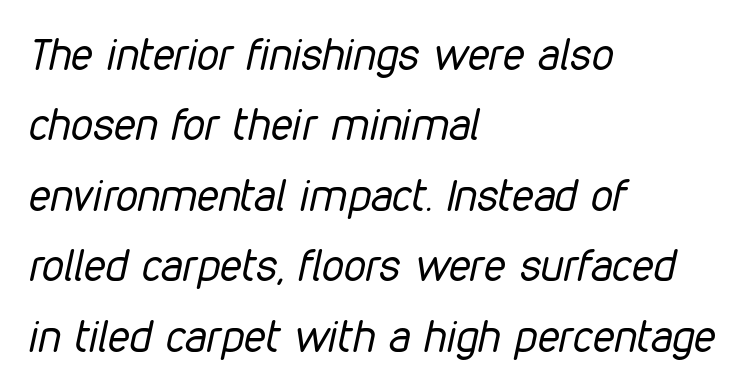
There's an unmistakable incline to the writing here. Glyph-to-glyph distance matches everyday printed text. Is there much room between lines? A standard amount, neither cramped nor airy. Is the stroke heavy? The answer is a plain regular-or-lighter. The passage shown is typed in a proportional face where columns would drift.
